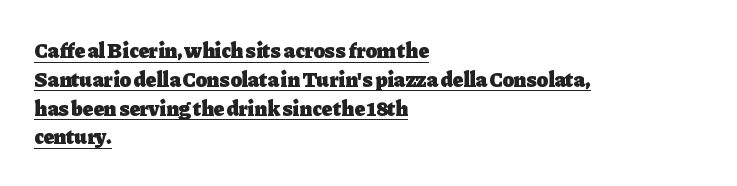
The image shows 21 px bold type, upright; set left-aligned, normal line spacing (1.37x), normal letter spacing, underlined.
